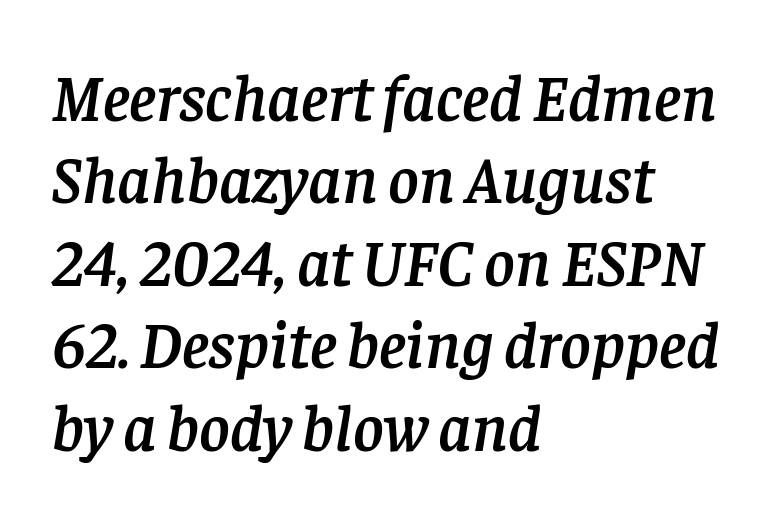
{"serif": "yes", "italic": "yes", "lean": "right", "slant_degrees": 8, "width": "normal", "stroke_contrast": "low", "x_height": "large", "monospaced": "no", "underline": "no", "align": "left", "line_spacing": "normal", "line_spacing_ratio": 1.25, "letter_spacing": "normal", "letter_spacing_em": 0.0, "glyph_px": 66}
